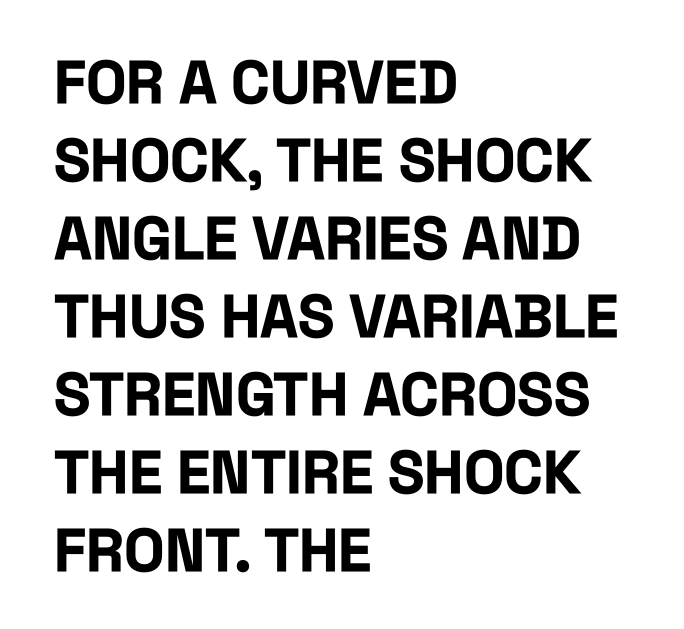
The rendering uses natural spacing where letterforms have individual widths. Regarding leading, the lines here are spaced in the standard way. The strip under each line holds only bare page. A full-strength bold gives these letters their thick strokes. The face used here is a sans, in the tradition of grotesques and geometrics. The text block is weighted toward the left margin, trailing off unevenly rightward.
